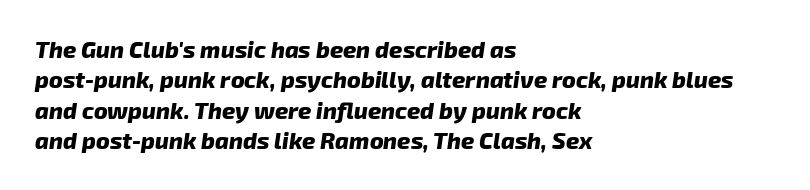
The image shows 23 px bold type, italic (leaning right); set left-aligned, normal line spacing (1.32x), normal letter spacing, not underlined.
